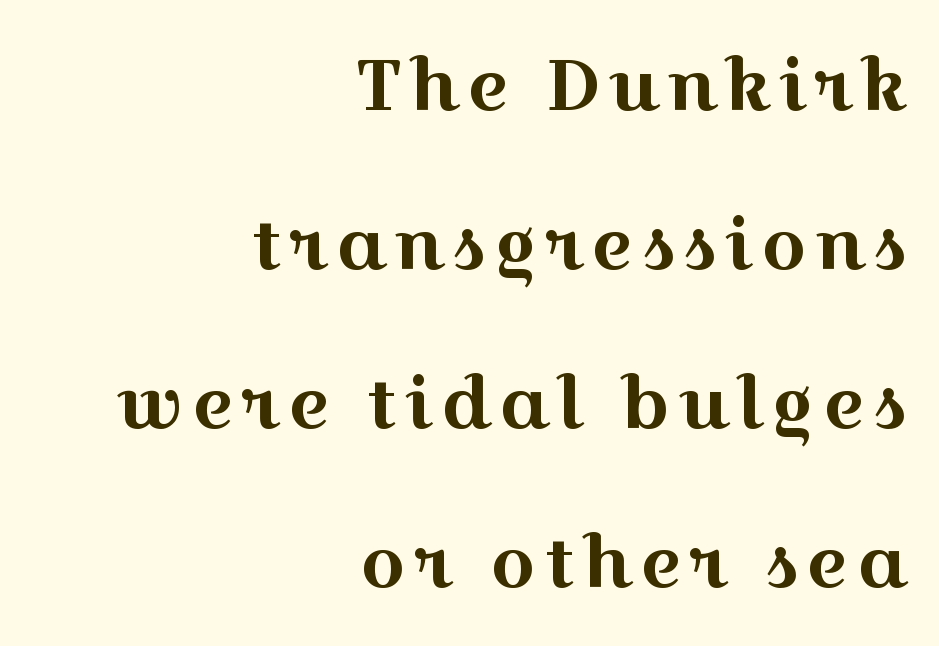
{"serif": "yes", "italic": "no", "width": "wide", "x_height": "medium", "monospaced": "no", "underline": "no", "align": "right", "line_spacing": "loose", "line_spacing_ratio": 2.24, "glyph_px": 71}
